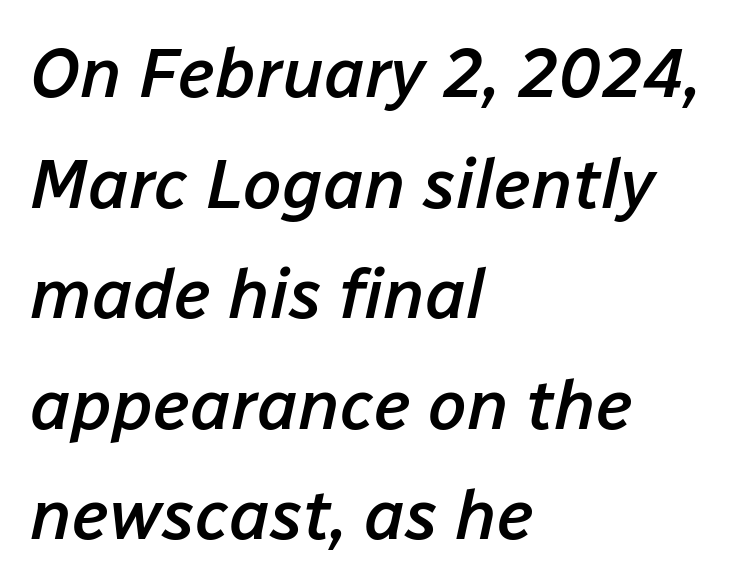
Compared with ordinary roman type, these characters are visibly tilted. How would I describe the line gaps? Plain and ordinary. Decoration check: the copy has no underline. Look at the tracking — it's just the regular setting, nothing added.
